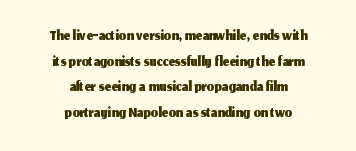
Q: Is the text italic (slanted)? A: No, it is upright.
Q: Is the text underlined? A: No.
Q: How is the paragraph aligned? A: Centered.
Q: Is the spacing between letters normal or unusually wide? A: Normal.
Q: Is the spacing between lines tight, normal or loose? A: Tight.
